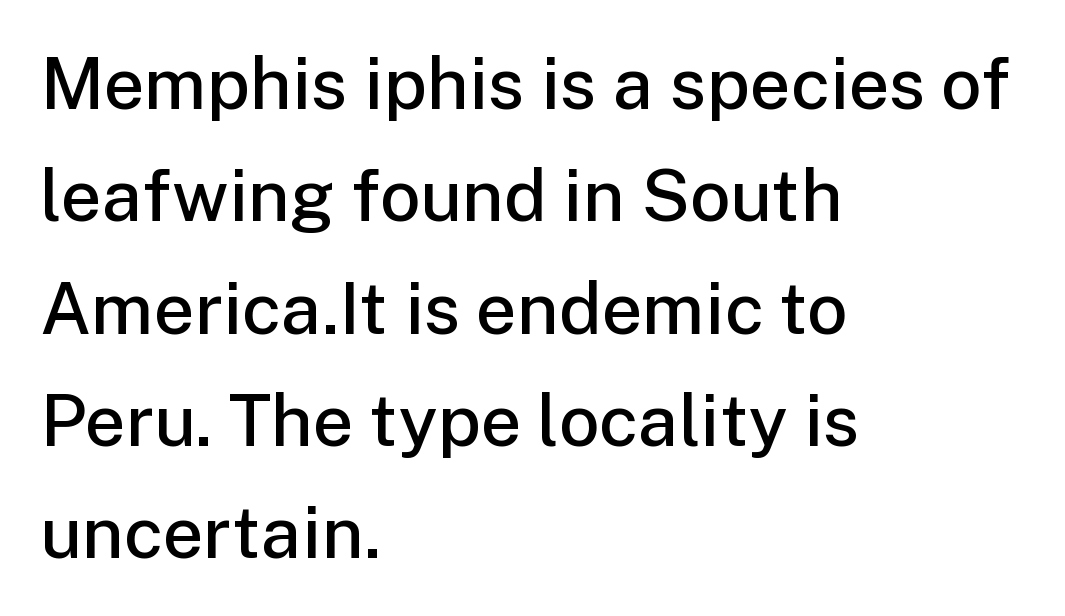
The rendering anchors every line to the left-hand side. Does the leading feel generous? No, just average. Has an underline been added? It has not. Vertical strokes here are truly vertical. Looks like regular typesetting: each glyph gets only the width it needs. Its strokes are somewhat broadened, the hallmark of semibold type.
